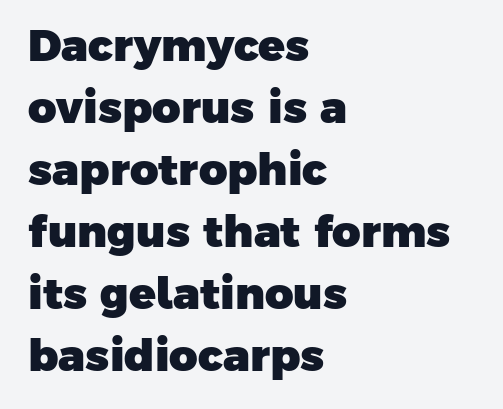
Q: Is the text bold? A: Yes.
Q: Is the typeface a serif or a sans-serif typeface? A: Sans-serif.
Q: Is the text underlined? A: No.
Q: How is the paragraph aligned? A: Left-aligned.
Q: Is the spacing between letters normal or unusually wide? A: Normal.
Q: Is the spacing between lines tight, normal or loose? A: Normal.
Q: Width (condensed, normal, or wide)? A: Normal.
Q: Stroke contrast? A: Low.
Q: x-height? A: Medium.
Q: Monospaced? A: No.
